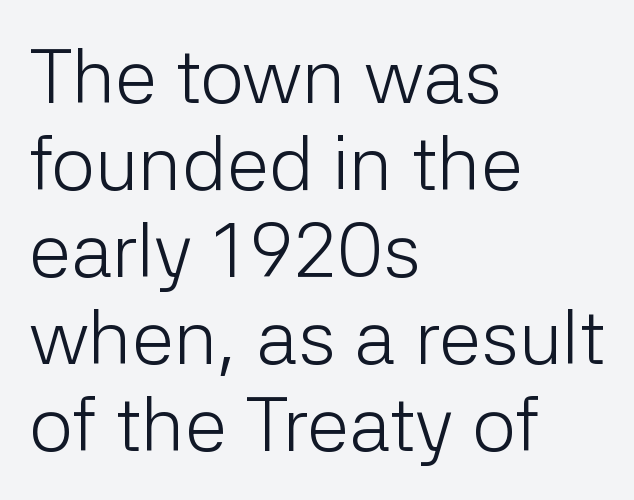
Q: Is the text bold? A: No.
Q: Is the text italic (slanted)? A: No, it is upright.
Q: Is the typeface a serif or a sans-serif typeface? A: Sans-serif.
Q: Is the text underlined? A: No.
Q: How is the paragraph aligned? A: Left-aligned.
Q: Is the spacing between letters normal or unusually wide? A: Normal.
Q: Is the spacing between lines tight, normal or loose? A: Tight.
Q: Width (condensed, normal, or wide)? A: Normal.
Q: Stroke contrast? A: Low.
Q: x-height? A: Medium.
Q: Monospaced? A: No.
